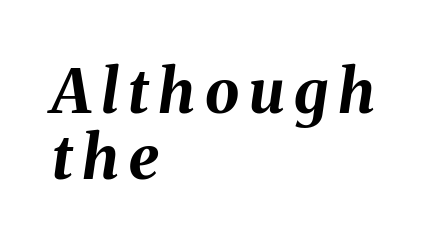
Q: Is the text bold? A: Yes.
Q: Is the text italic (slanted)? A: Yes, it leans right by about 8 degrees.
Q: Is the text underlined? A: No.
Q: How is the paragraph aligned? A: Left-aligned.
Q: Is the spacing between lines tight, normal or loose? A: Tight.
Q: Width (condensed, normal, or wide)? A: Normal.
Q: Stroke contrast? A: Medium.
Q: x-height? A: Medium.
Q: Monospaced? A: No.
